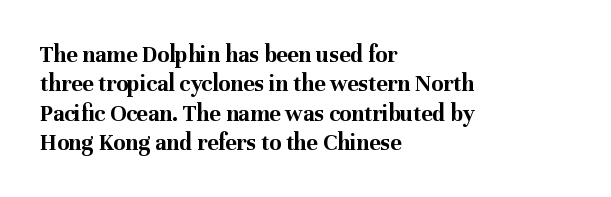
The image shows 24 px bold type, upright; set left-aligned, line spacing 1.22x, normal letter spacing, not underlined.
